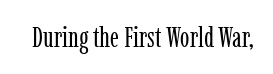
{"serif": "yes", "italic": "no", "bold": "no", "weight": "regular", "width": "condensed", "stroke_contrast": "low", "x_height": "medium", "monospaced": "no", "underline": "no", "letter_spacing": "normal", "letter_spacing_em": 0.0, "glyph_px": 28}
